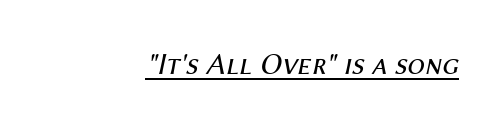
The image shows 31 px regular-weight type, italic (leaning right); set normal letter spacing, underlined; medium stroke contrast and a medium x-height.
